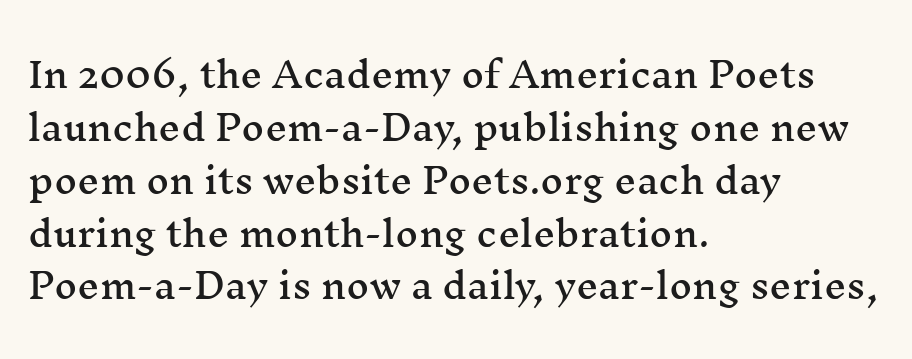
Observe the ordinary spacing: letters are neighbours, not strangers. Unlike a clean sans, this face finishes its strokes with serifs. Any mark beneath the type? The region is blank. The passage is arranged the way most books set body copy — flush left. Do the letters lean? They stand straight.
